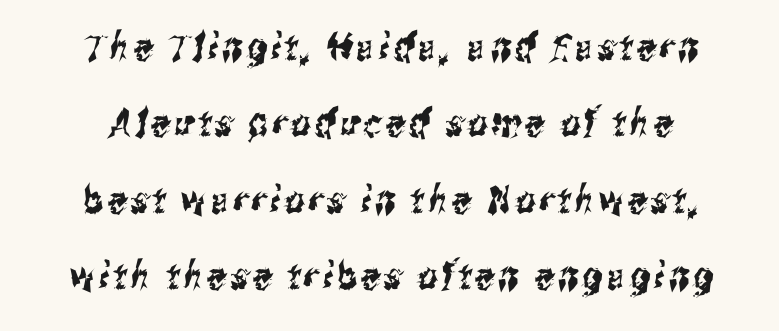
Lines of text with bare space underneath. Looks like regular typesetting: each glyph gets only the width it needs. The vertical gap from one line to the next is large. Serif or sans? Sans — the stroke terminals are bare.
